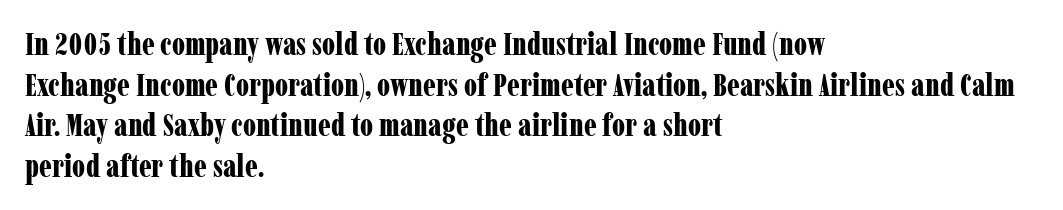
Words float on clear page, feet unadorned. Is this a fixed-width face? No — the glyphs have proportional, varying widths. Horizontal bands of white between lines are of average thickness. Heavy, bold letterforms.
